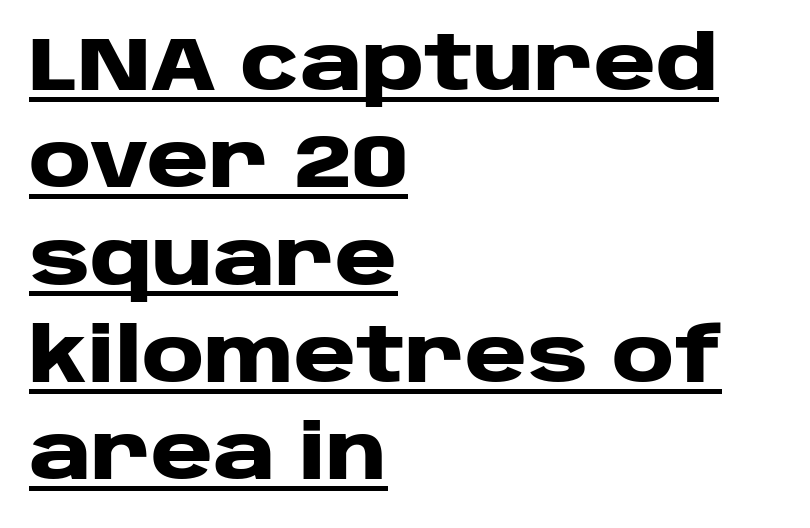
The image shows 76 px heavy, wide sans-serif type, upright; set left-aligned, normal line spacing (1.28x), normal letter spacing, underlined; low stroke contrast and a large x-height.
